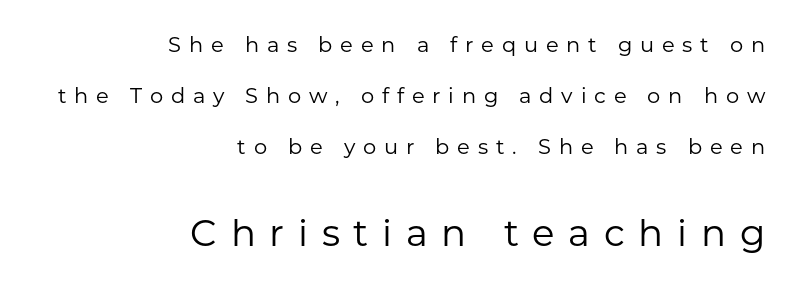
Q: Is the text bold? A: No.
Q: Is the text italic (slanted)? A: No, it is upright.
Q: Is the typeface a serif or a sans-serif typeface? A: Sans-serif.
Q: Is the text underlined? A: No.
Q: How is the paragraph aligned? A: Right-aligned.
Q: Is the spacing between letters normal or unusually wide? A: Unusually wide.
Q: Is the spacing between lines tight, normal or loose? A: Loose.
Q: Which block of text is set in a larger size, the first (top) or the second (bottom)? A: The second (bottom) one.
Q: Width (condensed, normal, or wide)? A: Normal.
Q: Stroke contrast? A: Low.
Q: x-height? A: Medium.
Q: Monospaced? A: No.
